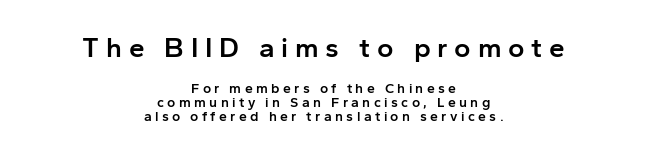
If you drew a line through each stem, it would be perfectly vertical. Summary of vertical rhythm: compact, with narrow interline spacing. Clear beneath every line of the passage. Spacing between characters has been opened up far beyond the box default. The whitespace from short lines is split evenly between both sides. Are there feet on the stems? There aren't — it's a sans.
